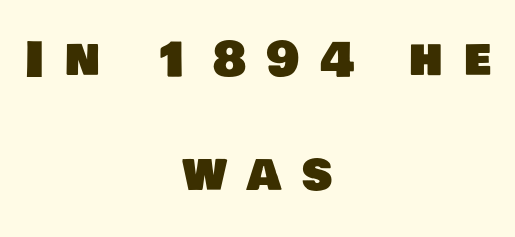
The image shows 47 px sans-serif type; set centered, loose line spacing (2.45x), unusually wide letter spacing (+0.44 em), not underlined; low stroke contrast and a large x-height.
